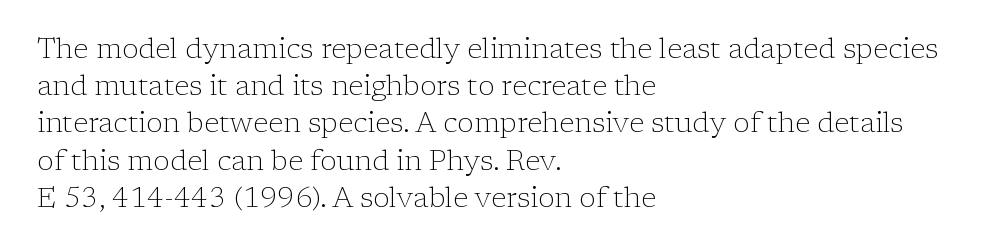
Clear beneath every line of the passage. The passage is arranged the way most books set body copy — flush left. Regarding leading, the lines here are spaced in the standard way. Glyph-to-glyph distance matches everyday printed text. You could not count columns in this text — the font is proportionally spaced. Weight class: somewhere from thin through regular.
